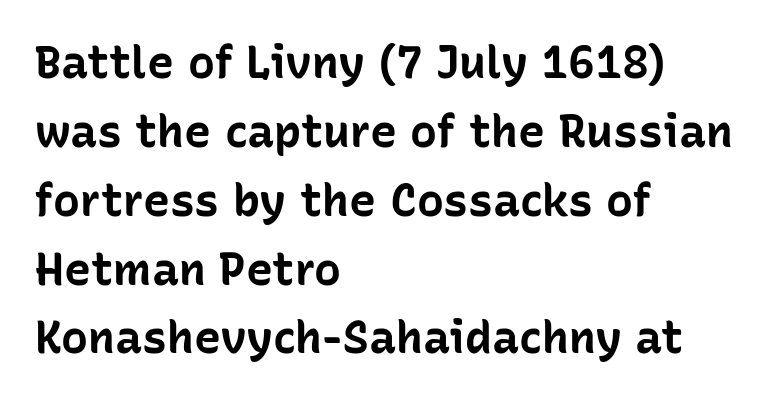
The image shows 45 px bold sans-serif type, upright; set left-aligned, normal line spacing (1.53x), normal letter spacing, not underlined; low stroke contrast and a medium x-height.
